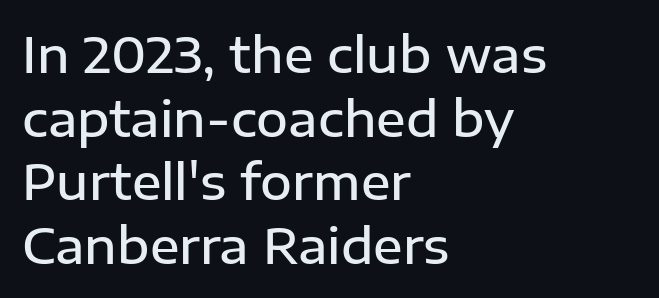
The gaps between neighbouring characters are ordinary and unremarkable. Leftover space on each line is placed entirely after the last word. Serif or sans? Sans — the stroke terminals are bare. Underline: absent. The lines sit at an ordinary, default distance from one another.
